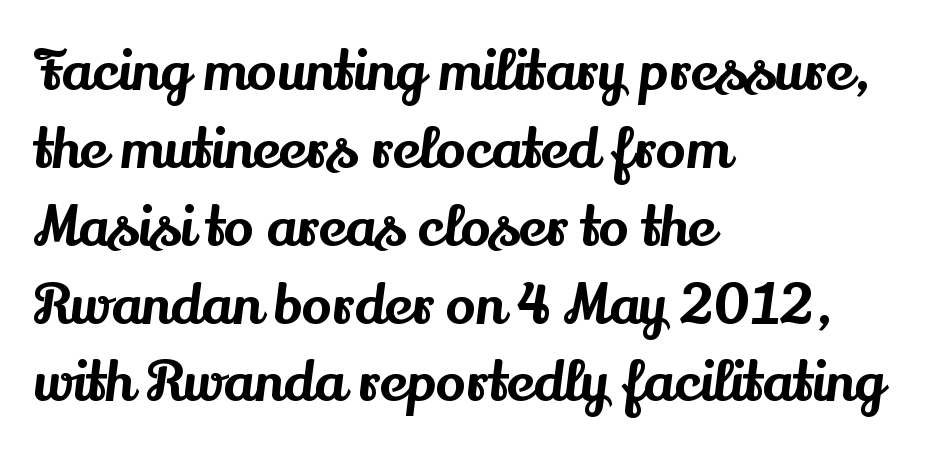
{"serif": "yes", "width": "normal", "stroke_contrast": "medium", "x_height": "small", "monospaced": "no", "underline": "no", "align": "left", "line_spacing": "normal", "line_spacing_ratio": 1.39, "letter_spacing": "normal", "letter_spacing_em": 0.0, "glyph_px": 56}
